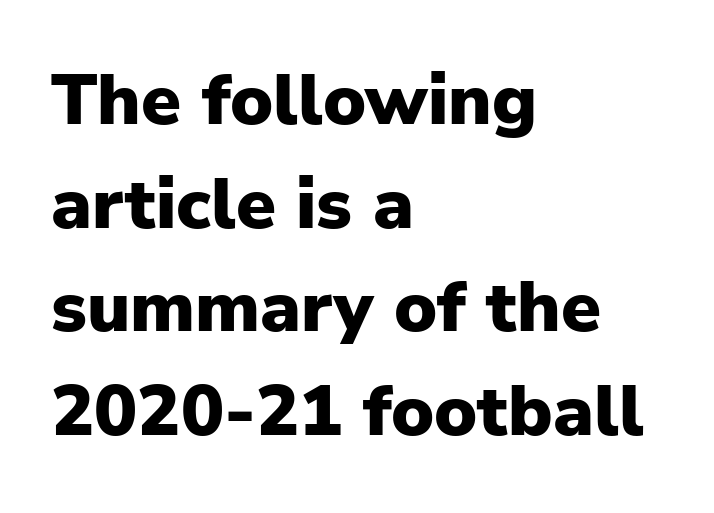
Q: Is the text bold? A: Yes.
Q: Is the text italic (slanted)? A: No, it is upright.
Q: Is the typeface a serif or a sans-serif typeface? A: Sans-serif.
Q: Is the text underlined? A: No.
Q: How is the paragraph aligned? A: Left-aligned.
Q: Is the spacing between letters normal or unusually wide? A: Normal.
Q: Is the spacing between lines tight, normal or loose? A: Normal.
Q: Width (condensed, normal, or wide)? A: Normal.
Q: Stroke contrast? A: Low.
Q: x-height? A: Medium.
Q: Monospaced? A: No.
